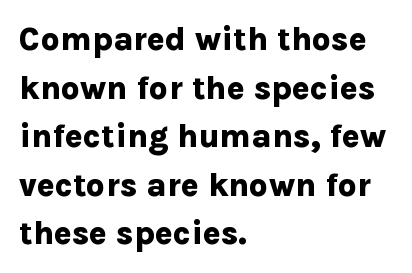
Q: Is the text bold? A: Yes.
Q: Is the text italic (slanted)? A: No, it is upright.
Q: Is the typeface a serif or a sans-serif typeface? A: Sans-serif.
Q: Is the text underlined? A: No.
Q: How is the paragraph aligned? A: Left-aligned.
Q: Is the spacing between letters normal or unusually wide? A: Normal.
Q: Is the spacing between lines tight, normal or loose? A: Normal.
Q: Width (condensed, normal, or wide)? A: Normal.
Q: Stroke contrast? A: Low.
Q: x-height? A: Medium.
Q: Monospaced? A: No.
